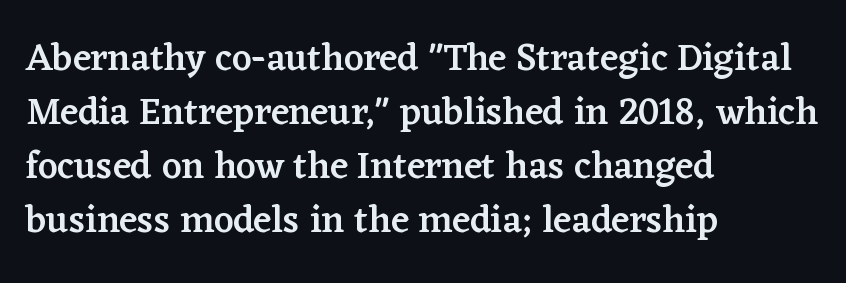
Q: Is the text bold? A: Semi-bold.
Q: Is the text italic (slanted)? A: No, it is upright.
Q: Is the typeface a serif or a sans-serif typeface? A: Serif.
Q: Is the text underlined? A: No.
Q: How is the paragraph aligned? A: Left-aligned.
Q: Is the spacing between letters normal or unusually wide? A: Normal.
Q: Is the spacing between lines tight, normal or loose? A: Normal.
Q: Width (condensed, normal, or wide)? A: Normal.
Q: Stroke contrast? A: Low.
Q: x-height? A: Medium.
Q: Monospaced? A: No.
